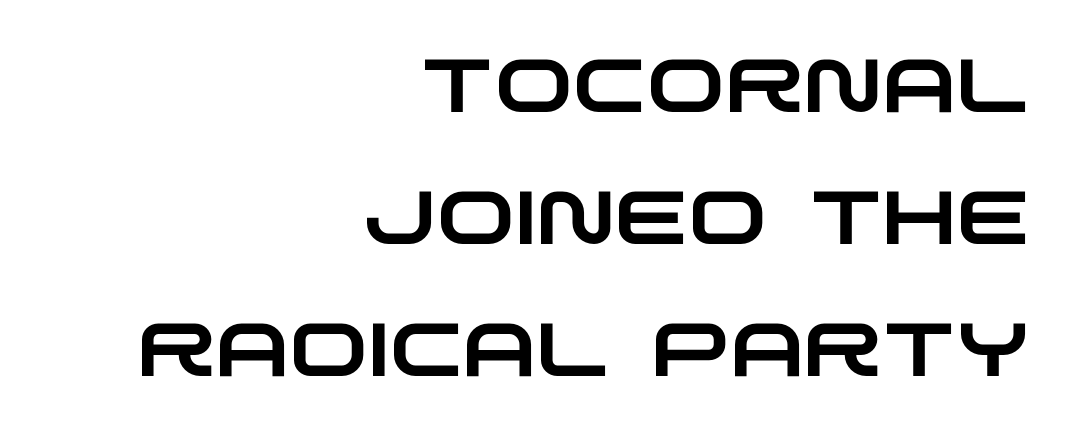
Teacher's note: observe the even right margin — that is flush-right alignment. Typographically, this falls in the sans-serif category. Character widths vary here, with narrow letters taking less room than wide ones. The space directly below the letters is spotless. Letter spacing: default.
